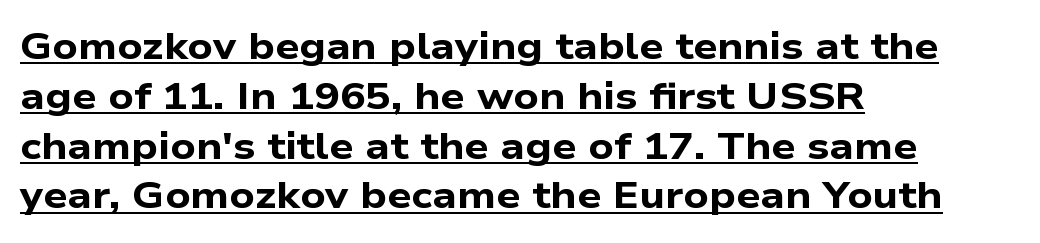
The image shows 38 px bold, wide sans-serif type; set left-aligned, normal line spacing (1.31x), normal letter spacing, underlined; low stroke contrast and a medium x-height.
